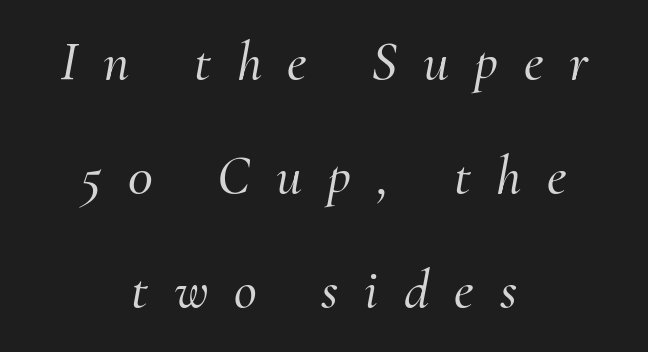
{"serif": "yes", "italic": "yes", "lean": "right", "slant_degrees": 10, "width": "normal", "stroke_contrast": "medium", "x_height": "small", "monospaced": "no", "underline": "no", "align": "center", "line_spacing": "loose", "line_spacing_ratio": 2.04, "letter_spacing": "wide", "letter_spacing_em": 0.46, "glyph_px": 56}
